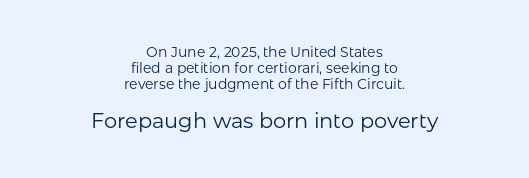
The image shows 21 px text type, upright; set centered, tight line spacing (1.13x), normal letter spacing, not underlined; the second (bottom) block is 1.5x larger.
